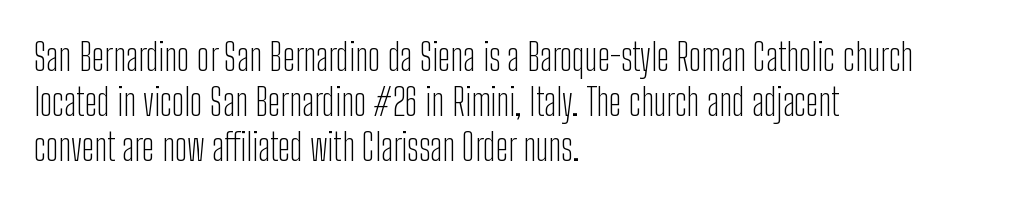
Posture: vertical. These lines are rendered in a variable-pitch font. What stands out about the letter spacing? Nothing — it is the standard amount. To sum up the face: it is a sans, with no serifs. The paragraph has a hard left edge and a soft right edge. Stems here are at most as thick as an everyday book face.
